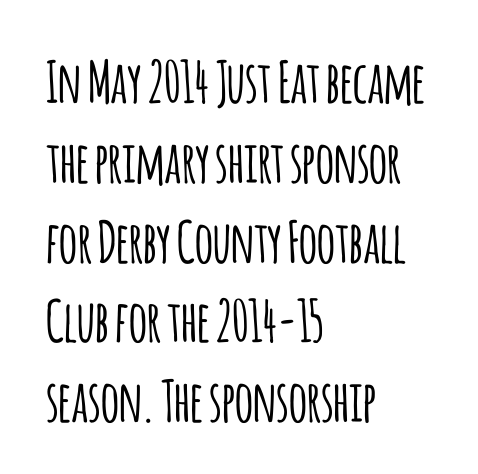
{"serif": "no", "italic": "no", "width": "condensed", "stroke_contrast": "low", "x_height": "large", "monospaced": "no", "underline": "no", "align": "left", "line_spacing": "normal", "line_spacing_ratio": 1.4, "letter_spacing": "normal", "letter_spacing_em": 0.0, "glyph_px": 57}
